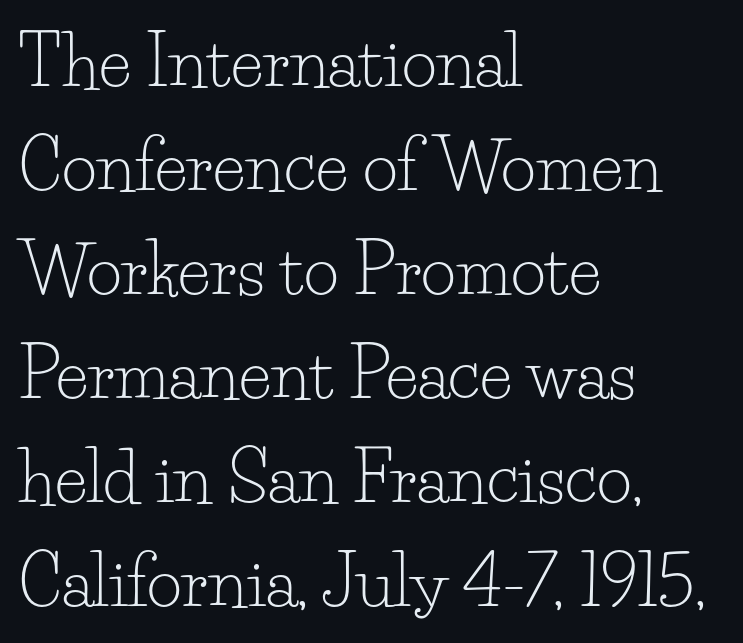
{"serif": "yes", "italic": "no", "bold": "no", "weight": "light", "width": "normal", "stroke_contrast": "low", "x_height": "small", "monospaced": "no", "underline": "no", "align": "left", "line_spacing": "normal", "line_spacing_ratio": 1.53, "letter_spacing": "normal", "letter_spacing_em": 0.0, "glyph_px": 68}
